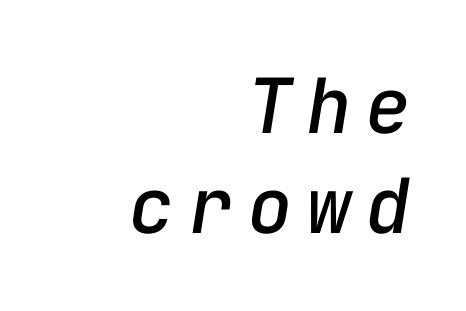
Q: Is the text italic (slanted)? A: Yes, it leans right by about 9 degrees.
Q: Is the text underlined? A: No.
Q: How is the paragraph aligned? A: Right-aligned.
Q: Is the spacing between lines tight, normal or loose? A: Normal.
Q: Width (condensed, normal, or wide)? A: Normal.
Q: Stroke contrast? A: Low.
Q: x-height? A: Medium.
Q: Monospaced? A: Yes.
